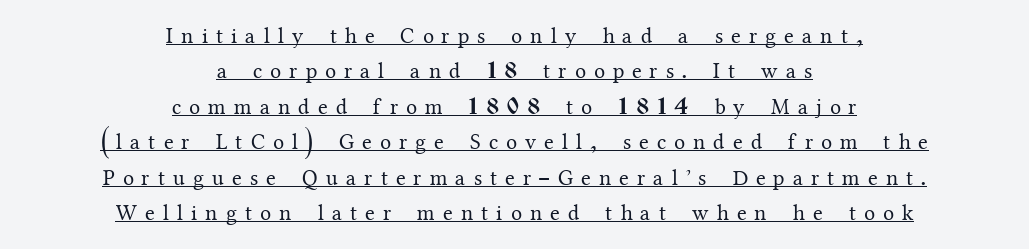
{"italic": "no", "bold": "no", "underline": "yes", "align": "center", "line_spacing": "normal", "line_spacing_ratio": 1.61, "letter_spacing": "wide", "letter_spacing_em": 0.37, "glyph_px": 22}
